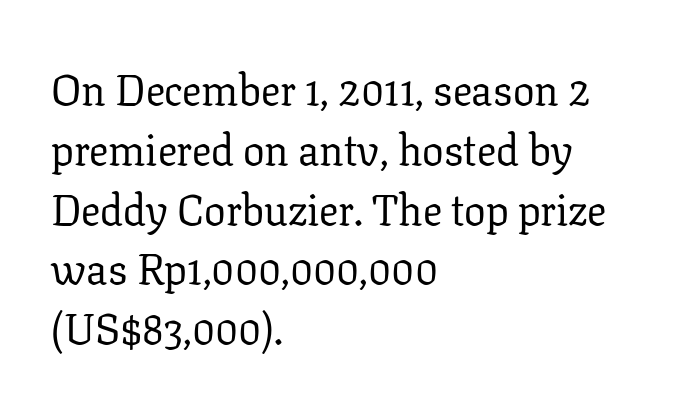
Whoever set this chose a conventional vertical rhythm. You could not count columns in this text — the font is proportionally spaced. This rendering uses left alignment, leaving the right contour irregular. Every stem runs plumb, perpendicular to the baseline. Spacing between characters is what you'd get straight out of the box.
